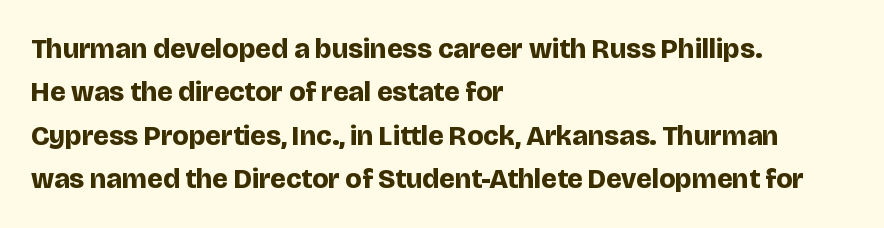
The image shows 28 px bold sans-serif type, upright; set left-aligned, normal line spacing (1.55x), normal letter spacing, not underlined; low stroke contrast and a large x-height.
